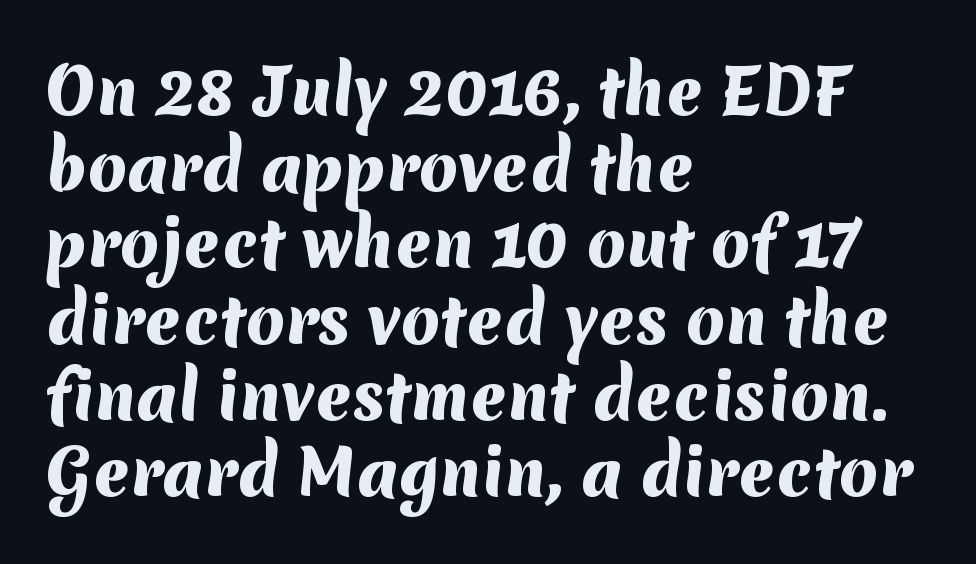
The image shows 63 px heavy sans-serif type; set left-aligned, line spacing 1.21x, normal letter spacing, not underlined; medium stroke contrast and a medium x-height.
